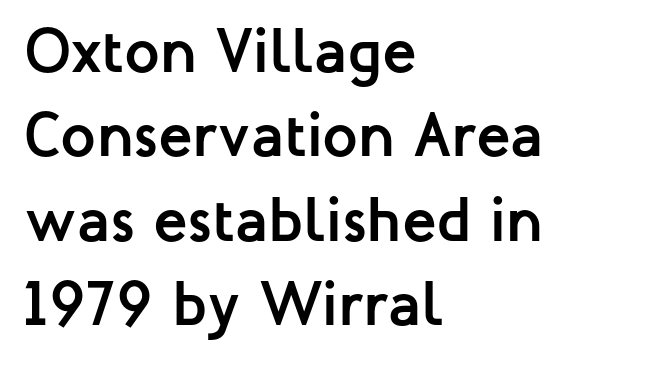
A typesetter would call this proportional, since set widths differ per character. Compared with a centered layout, this one pins lines to the left instead. Italic? Not at all — the glyphs are vertical. Check the space under the baseline: it is left empty. The lines sit at an ordinary, default distance from one another. In terms of letterspacing, this is plain default setting.
